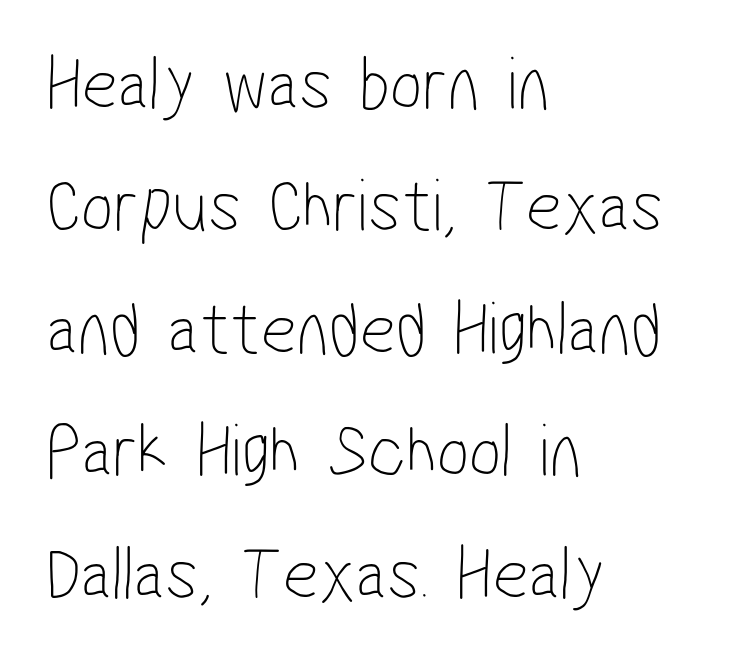
The image shows 77 px thin, condensed sans-serif type; set left-aligned, normal line spacing (1.59x), normal letter spacing, not underlined; low stroke contrast and a medium x-height.
